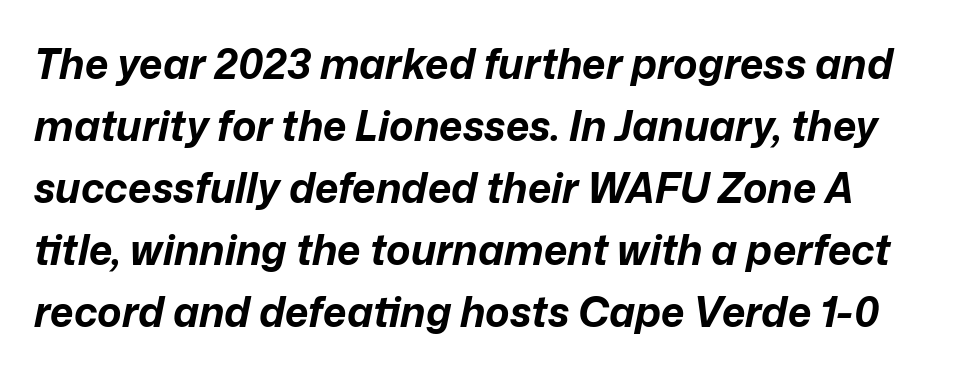
The image shows 41 px bold type, italic (leaning right); set normal line spacing (1.51x), normal letter spacing, not underlined; low stroke contrast and a medium x-height.
